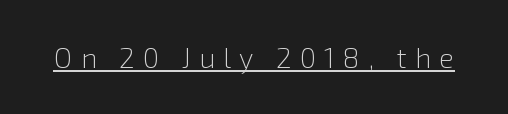
Ink coverage per letter is moderate at most. Do the characters align in a grid? No, the font is proportional. Letter spacing: wide. The font's upright variant was chosen for this text. Type style note: lacks serifs. The rendered words wear a rule along their underside.
